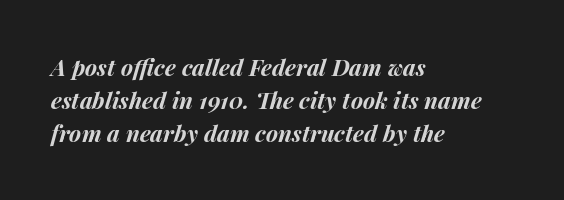
The image shows 23 px bold type, italic (leaning right); set left-aligned, normal line spacing (1.44x), normal letter spacing, not underlined.
